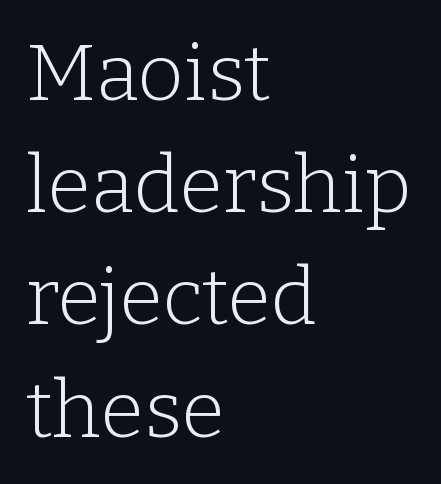
The font's upright variant was chosen for this text. Each letter keeps its own natural width here, so spacing adapts to shape. The letters carry serifs — small finishing strokes at the ends of their stems. What stands out about the letter spacing? Nothing — it is the standard amount. Heft: none added — not bold.
